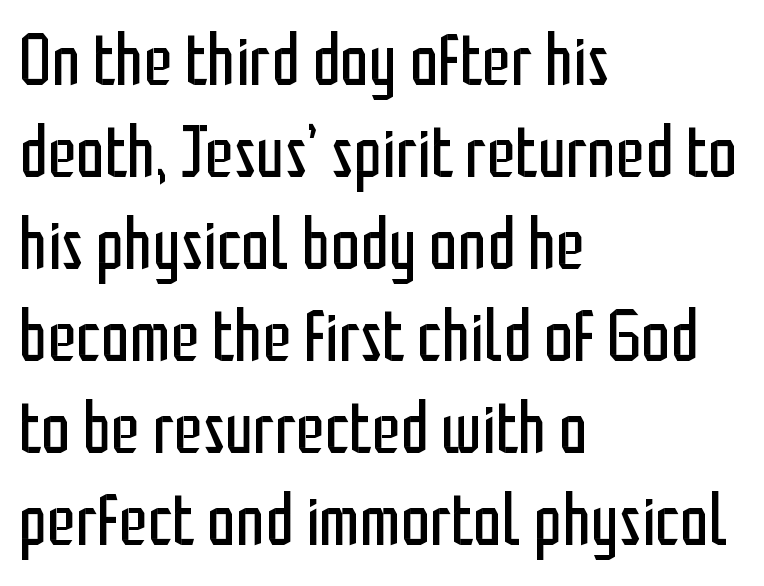
Quick note: interline space is typical. The font is comparable to plain body text, perhaps lighter. The text block is weighted toward the left margin, trailing off unevenly rightward. The zone under the glyphs is completely vacant.
